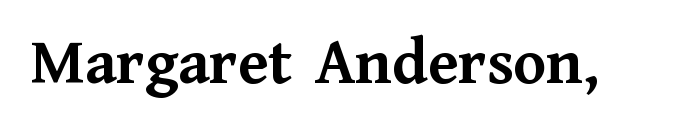
Q: Is the text bold? A: Yes.
Q: Is the text italic (slanted)? A: No, it is upright.
Q: Is the typeface a serif or a sans-serif typeface? A: Serif.
Q: Is the text underlined? A: No.
Q: Is the spacing between letters normal or unusually wide? A: Normal.
Q: Width (condensed, normal, or wide)? A: Normal.
Q: Stroke contrast? A: Medium.
Q: x-height? A: Medium.
Q: Monospaced? A: No.
